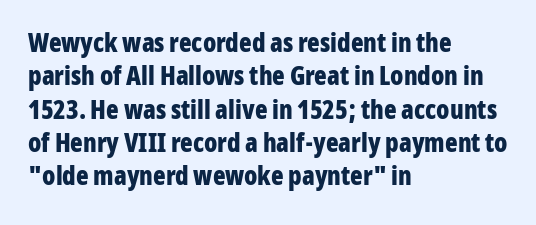
Q: Is the text bold? A: Yes.
Q: Is the text italic (slanted)? A: No, it is upright.
Q: Is the text underlined? A: No.
Q: How is the paragraph aligned? A: Left-aligned.
Q: Is the spacing between letters normal or unusually wide? A: Normal.
Q: Is the spacing between lines tight, normal or loose? A: Normal.
